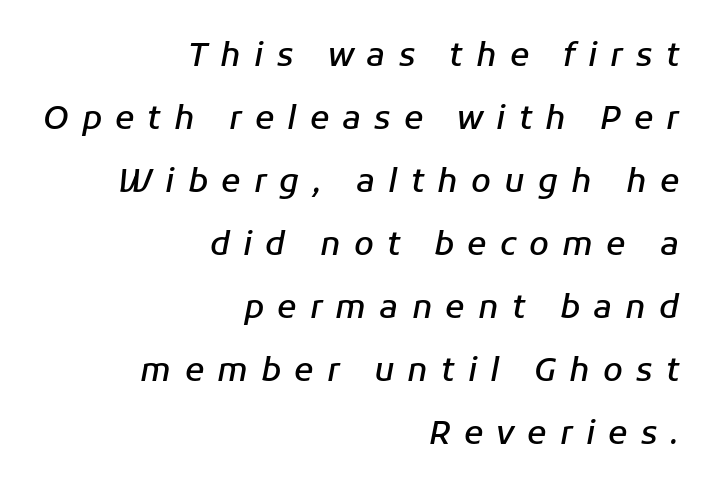
The image shows 32 px semibold type, italic (leaning right); set right-aligned, loose line spacing (1.97x), unusually wide letter spacing (+0.41 em), not underlined; low stroke contrast and a medium x-height.
